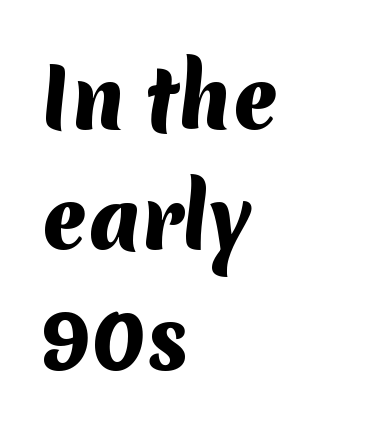
{"serif": "no", "bold": "yes", "weight": "heavy", "width": "normal", "stroke_contrast": "medium", "x_height": "medium", "monospaced": "no", "underline": "no", "align": "left", "line_spacing": "normal", "line_spacing_ratio": 1.5, "letter_spacing": "normal", "letter_spacing_em": 0.0, "glyph_px": 80}
